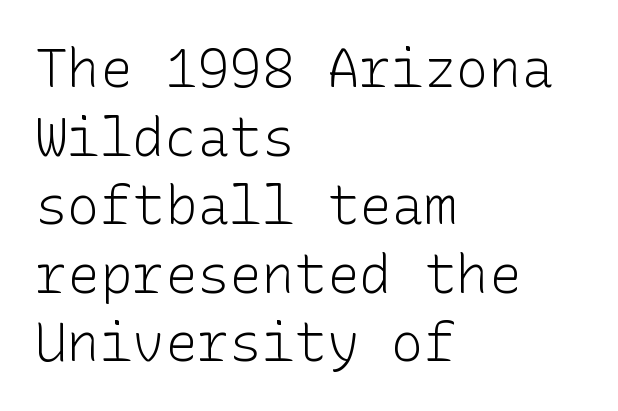
The image shows 54 px light sans-serif type, upright; set left-aligned, normal line spacing (1.27x), normal letter spacing, not underlined; low stroke contrast and a medium x-height.
